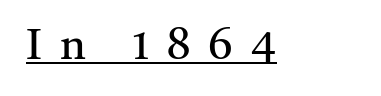
{"serif": "yes", "italic": "no", "bold": "no", "weight": "regular", "width": "normal", "stroke_contrast": "medium", "x_height": "medium", "monospaced": "no", "underline": "yes", "letter_spacing": "wide", "letter_spacing_em": 0.42, "glyph_px": 43}
